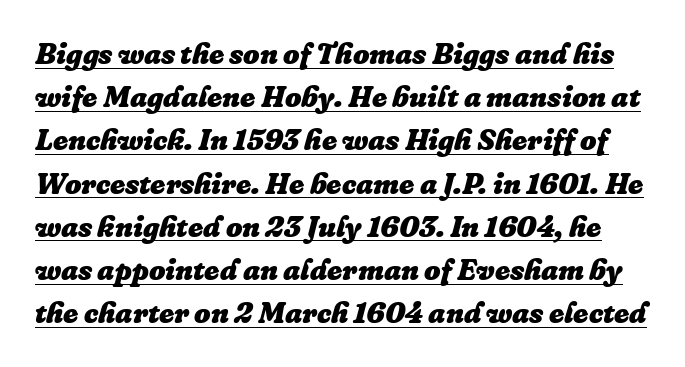
{"italic": "yes", "lean": "right", "slant_degrees": 16, "bold": "yes", "weight": "heavy", "width": "normal", "stroke_contrast": "low", "x_height": "medium", "monospaced": "no", "underline": "yes", "line_spacing": "normal", "line_spacing_ratio": 1.49, "letter_spacing": "normal", "letter_spacing_em": 0.0, "glyph_px": 29}
